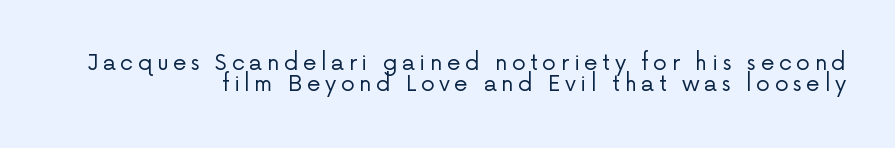
The lettering stays uniformly vertical, giving the passage a roman look. The lines in this sample share a right terminus and differ only in where they begin. Any mark beneath the type? The region is blank. Letters have the restrained weight of plain body copy at most. Here the glyphs are tracked loosely, breaking word shapes into spaced letters. Each new line begins almost immediately beneath the previous one.
